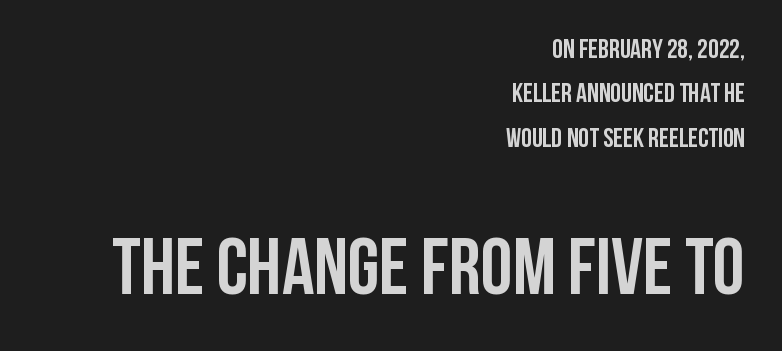
{"serif": "no", "italic": "no", "bold": "yes", "weight": "semibold", "width": "condensed", "stroke_contrast": "low", "x_height": "large", "monospaced": "no", "underline": "no", "align": "right", "line_spacing": "normal", "line_spacing_ratio": 1.64, "letter_spacing": "normal", "letter_spacing_em": 0.0, "larger_block": "second", "size_ratio": 2.96, "glyph_px": 80}
